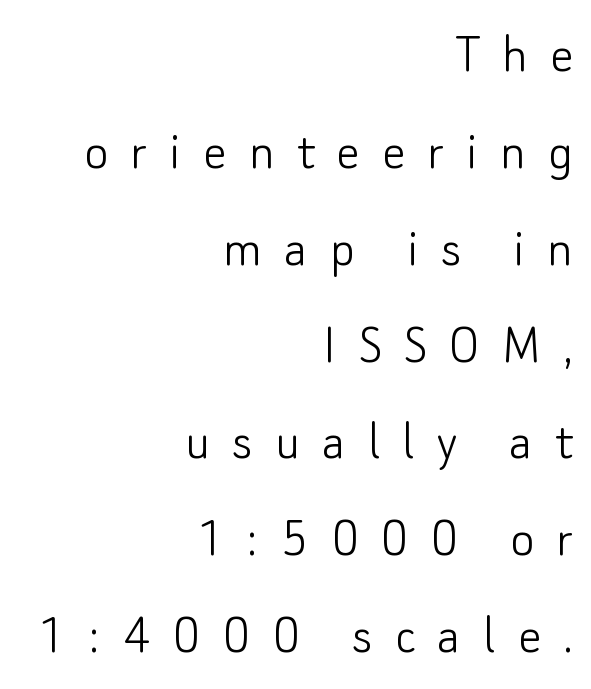
{"serif": "no", "italic": "no", "bold": "no", "weight": "light", "width": "normal", "stroke_contrast": "low", "x_height": "small", "monospaced": "no", "underline": "no", "align": "right", "line_spacing": "normal", "line_spacing_ratio": 1.67, "letter_spacing": "wide", "letter_spacing_em": 0.38, "glyph_px": 58}
